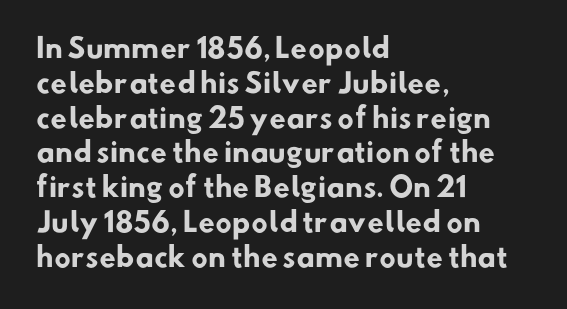
Q: Is the text bold? A: Yes.
Q: Is the text underlined? A: No.
Q: How is the paragraph aligned? A: Left-aligned.
Q: Is the spacing between letters normal or unusually wide? A: Normal.
Q: Is the spacing between lines tight, normal or loose? A: Normal.
